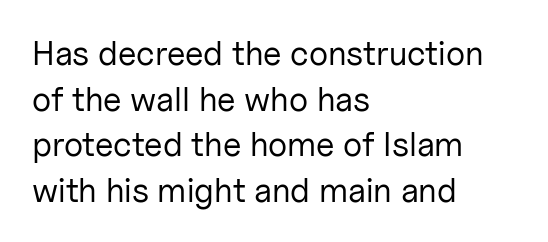
The line-height multiplier appears to be the usual default. The lines are quadded left. No chunkiness to these letters — they're not bold. I'd call this a sans setting — the letters go barefoot. Rule under the text: the space is simply empty. Letter spacing: default.
